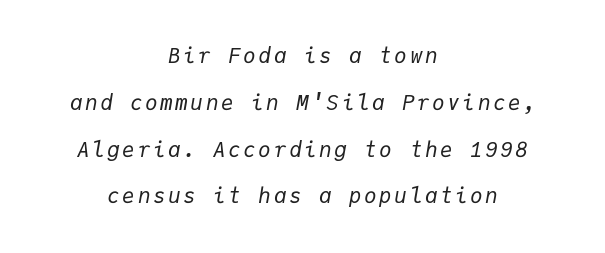
{"italic": "yes", "lean": "right", "slant_degrees": 9, "bold": "no", "underline": "no", "align": "center", "line_spacing": "loose", "line_spacing_ratio": 2.23, "glyph_px": 21}
